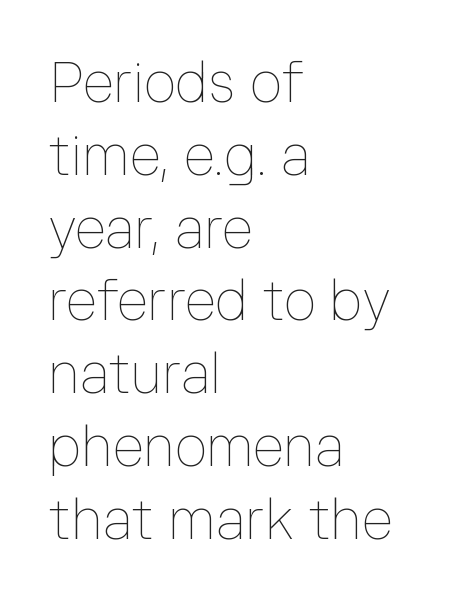
The image shows 56 px thin type, upright; set left-aligned, normal line spacing (1.3x), normal letter spacing, not underlined; low stroke contrast and a medium x-height.
